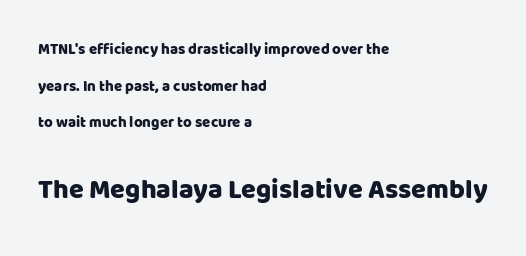
{"italic": "no", "underline": "no", "align": "left", "line_spacing": "loose", "line_spacing_ratio": 2.44, "letter_spacing": "normal", "letter_spacing_em": 0.0, "larger_block": "second", "size_ratio": 1.8, "glyph_px": 27}
